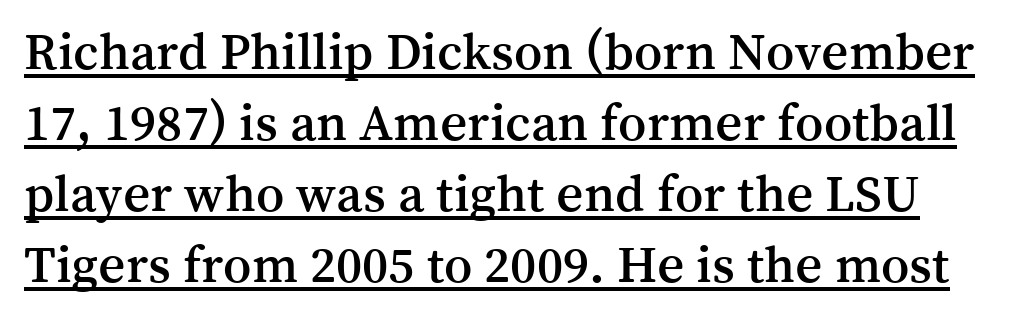
These lines are rendered in a variable-pitch font. Characters follow at the spacing the type designer built in. The vertical gap from one line to the next is medium. Does a line run under the words? Yes, clearly.
